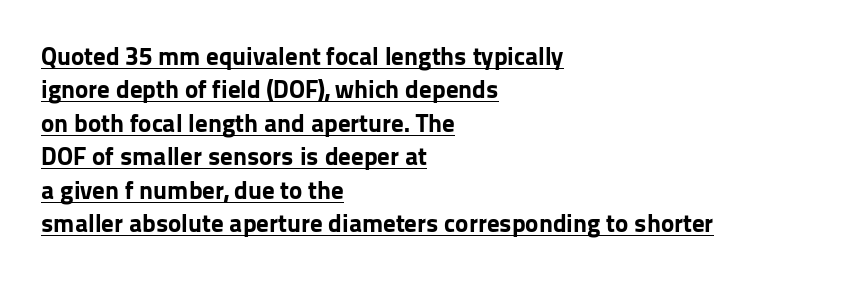
Q: Is the text bold? A: Yes.
Q: Is the text italic (slanted)? A: No, it is upright.
Q: Is the text underlined? A: Yes.
Q: How is the paragraph aligned? A: Left-aligned.
Q: Is the spacing between letters normal or unusually wide? A: Normal.
Q: Is the spacing between lines tight, normal or loose? A: Normal.
